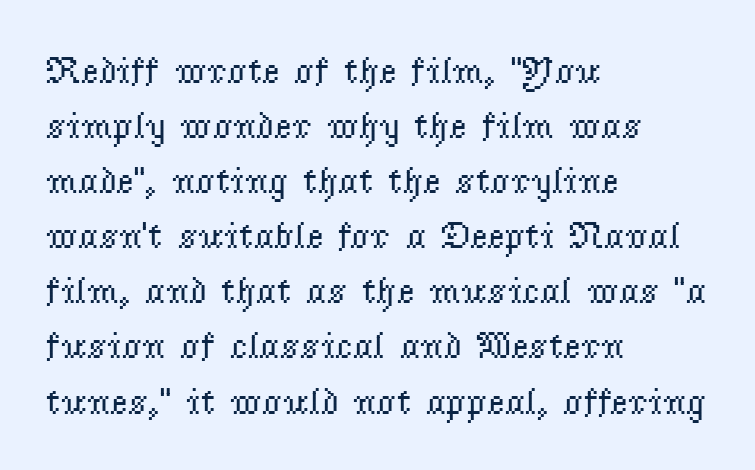
{"serif": "yes", "italic": "no", "bold": "no", "weight": "regular", "width": "normal", "stroke_contrast": "low", "x_height": "small", "monospaced": "no", "underline": "no", "align": "left", "line_spacing": "normal", "line_spacing_ratio": 1.45, "letter_spacing": "normal", "letter_spacing_em": 0.0, "glyph_px": 38}
